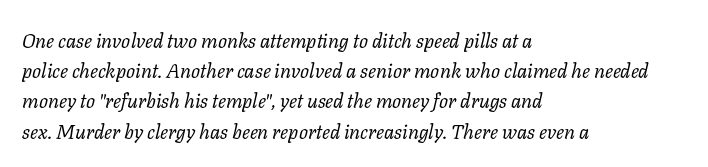
The passage shown is not underscored anywhere. In terms of leading, this rendering sits right in the middle. The font sits on the lighter half of the weight spectrum, regular included. Is the block centered? No — it sits flush against the left margin.
